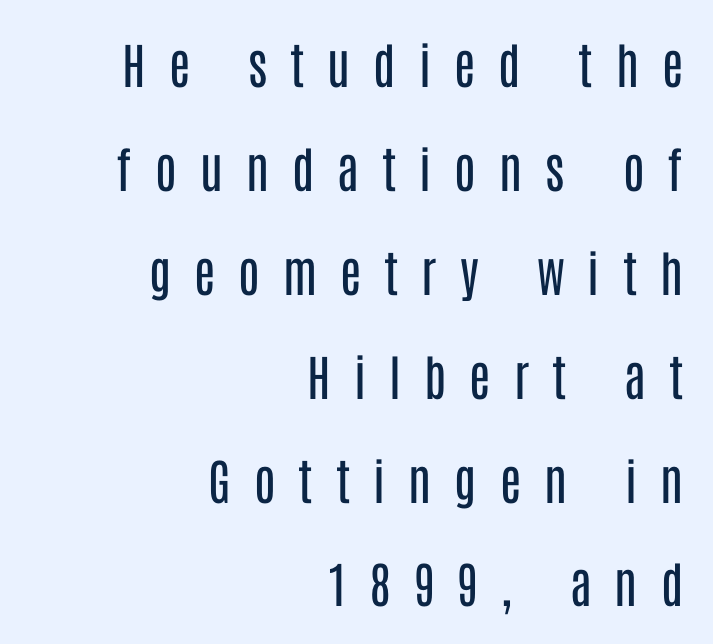
This sample has the flowing, uneven cadence of proportional lettering. The passage shown is typeset with a sans-serif family. Posture: vertical. Caption: multi-line text, flush right, ragged left.
